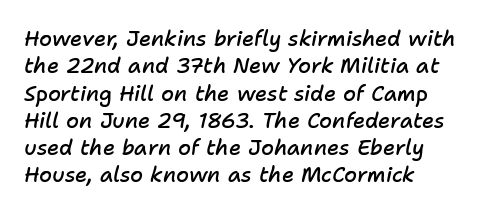
{"italic": "yes", "lean": "right", "slant_degrees": 11, "bold": "semi", "underline": "no", "line_spacing": "normal", "line_spacing_ratio": 1.3, "letter_spacing": "normal", "letter_spacing_em": 0.0, "glyph_px": 21}
